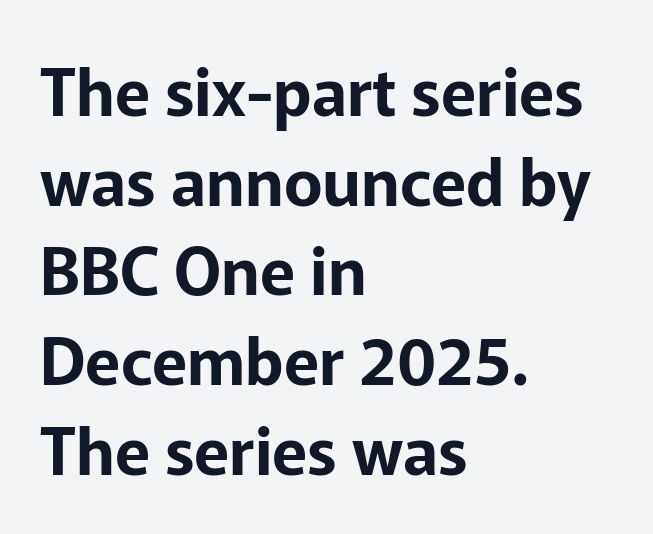
Q: Is the text italic (slanted)? A: No, it is upright.
Q: Is the typeface a serif or a sans-serif typeface? A: Sans-serif.
Q: Is the text underlined? A: No.
Q: How is the paragraph aligned? A: Left-aligned.
Q: Is the spacing between letters normal or unusually wide? A: Normal.
Q: Is the spacing between lines tight, normal or loose? A: Normal.
Q: Width (condensed, normal, or wide)? A: Normal.
Q: Stroke contrast? A: Low.
Q: x-height? A: Medium.
Q: Monospaced? A: No.
